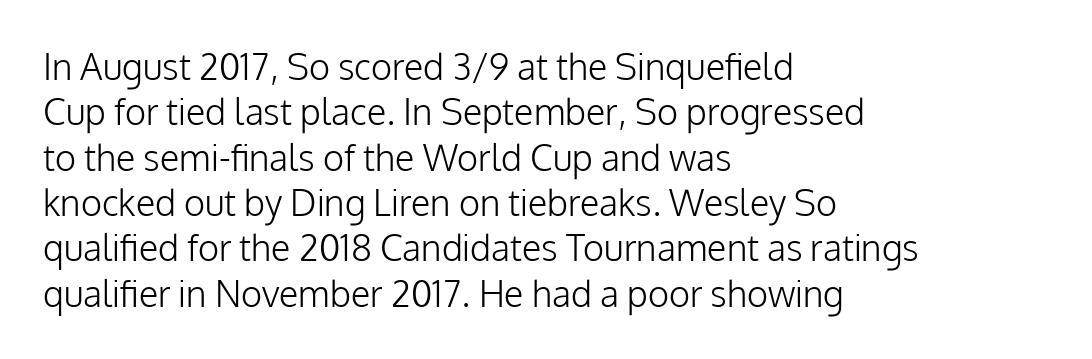
{"serif": "no", "italic": "no", "bold": "no", "weight": "light", "width": "normal", "stroke_contrast": "low", "x_height": "medium", "monospaced": "no", "underline": "no", "align": "left", "line_spacing": "normal", "line_spacing_ratio": 1.26, "letter_spacing": "normal", "letter_spacing_em": 0.0, "glyph_px": 36}
